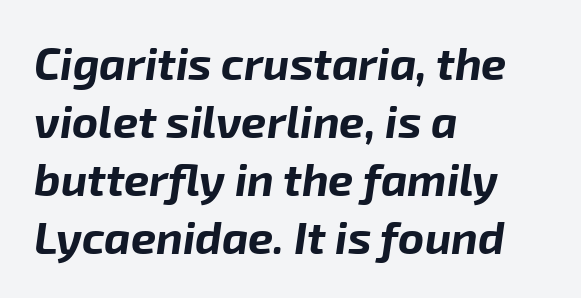
{"italic": "yes", "lean": "right", "slant_degrees": 8, "bold": "yes", "weight": "bold", "width": "normal", "stroke_contrast": "low", "x_height": "medium", "monospaced": "no", "underline": "no", "align": "left", "line_spacing": "normal", "line_spacing_ratio": 1.29, "letter_spacing": "normal", "letter_spacing_em": 0.0, "glyph_px": 45}
